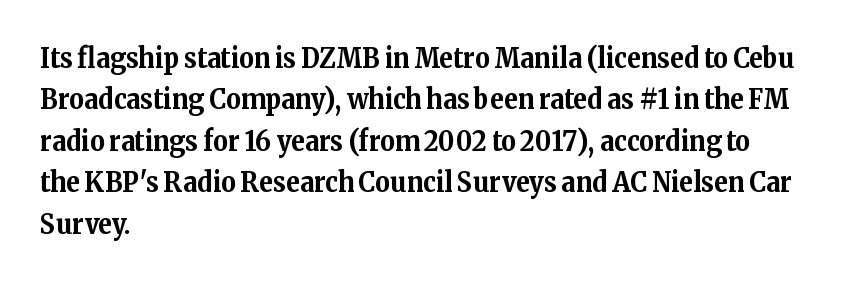
The image shows 28 px bold serif type, upright; set left-aligned, normal line spacing (1.48x), normal letter spacing, not underlined; medium stroke contrast and a medium x-height.
